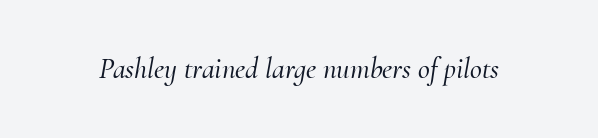
Does the lettering tilt? It does — this is italic. Think of a printed novel: that variable character pitch is what you see here. Bare-footed words on every line. The tracking reads as untouched default to a designer's eye.
